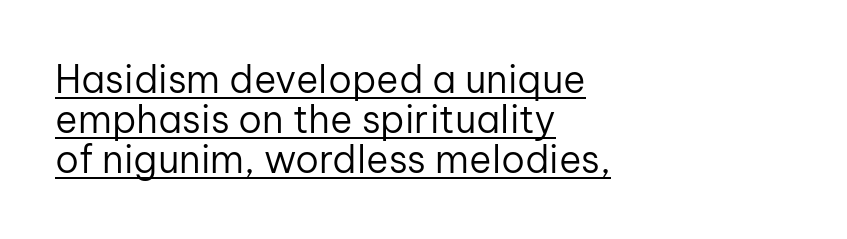
If you measured baseline to baseline, you'd find a short distance. This is underlined copy, the kind a proofreader might mark for attention. Tracking here is standard; glyphs follow each other at the usual distance. Notice how the passage keeps a crisp vertical edge on the left only. A light-to-regular cut is what we see here.
